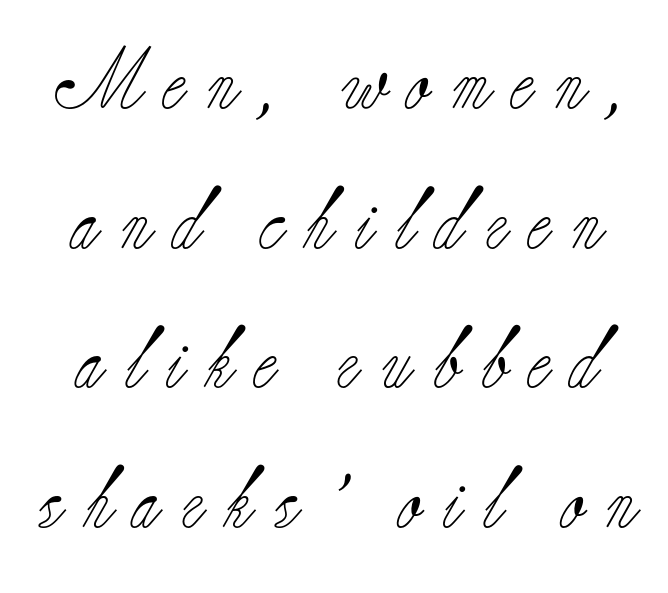
The characters display serif detailing at their extremities. This sample has the flowing, uneven cadence of proportional lettering. The rendering uses a large line-height, opening up the rows. The horizontal fit of the characters is loose and conspicuously gappy.
